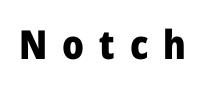
Does the weight exceed regular? Yes, all the way to bold. You could not count columns in this text — the font is proportionally spaced. No italicization has been applied; the sample stays upright. I'd call this a sans setting — the letters go barefoot. Is the letter spacing exaggerated? Yes — the characters are pushed far apart. Check under the words: just untouched page.
